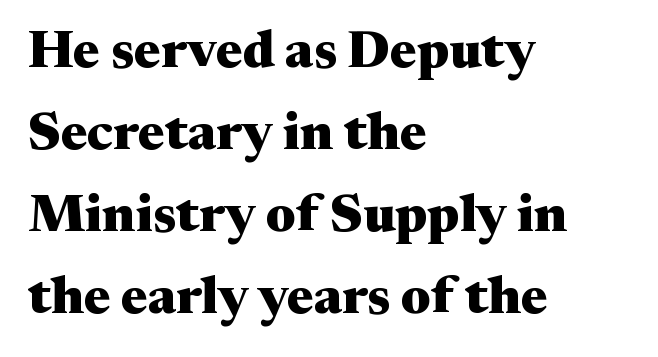
{"serif": "yes", "italic": "no", "bold": "yes", "weight": "heavy", "width": "wide", "stroke_contrast": "medium", "x_height": "medium", "monospaced": "no", "underline": "no", "align": "left", "line_spacing": "normal", "line_spacing_ratio": 1.55, "letter_spacing": "normal", "letter_spacing_em": 0.0, "glyph_px": 53}
